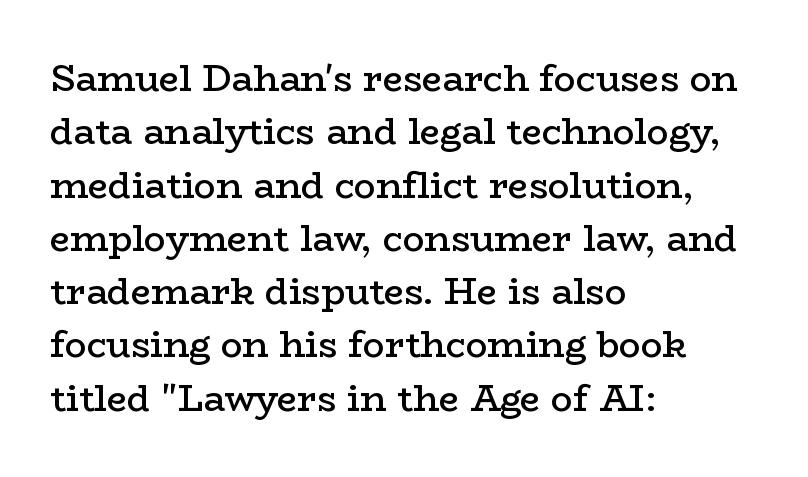
{"serif": "yes", "italic": "no", "bold": "semi", "weight": "semibold", "width": "wide", "stroke_contrast": "low", "x_height": "medium", "monospaced": "no", "underline": "no", "align": "left", "line_spacing": "normal", "line_spacing_ratio": 1.48, "letter_spacing": "normal", "letter_spacing_em": 0.0, "glyph_px": 36}
